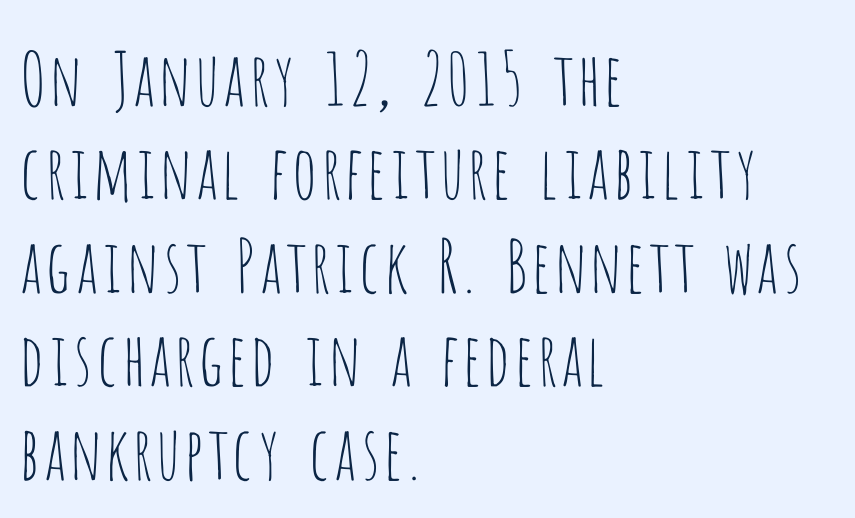
Q: Is the text bold? A: No.
Q: Is the text italic (slanted)? A: No, it is upright.
Q: Is the typeface a serif or a sans-serif typeface? A: Sans-serif.
Q: Is the text underlined? A: No.
Q: How is the paragraph aligned? A: Left-aligned.
Q: Is the spacing between letters normal or unusually wide? A: Normal.
Q: Is the spacing between lines tight, normal or loose? A: Normal.
Q: Width (condensed, normal, or wide)? A: Condensed.
Q: Stroke contrast? A: Low.
Q: x-height? A: Large.
Q: Monospaced? A: No.
